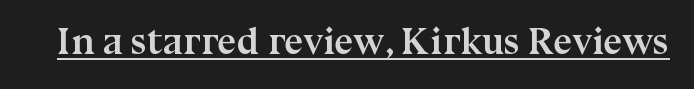
This is roman type, the default non-slanted kind. The lettering is marked with a stroke running underneath it. Its strokes are broad and dark, the hallmark of bold type. No extra tracking has been applied to these lines. This rendering employs a face with finishing strokes, i.e., a serif. Character widths vary here, with narrow letters taking less room than wide ones.
